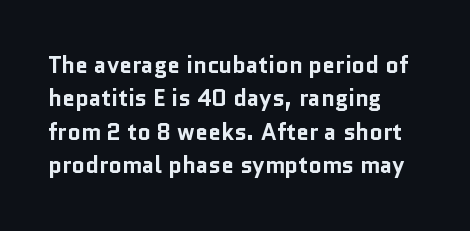
{"italic": "no", "bold": "yes", "underline": "no", "align": "left", "line_spacing": "normal", "line_spacing_ratio": 1.45, "letter_spacing": "normal", "letter_spacing_em": 0.0, "glyph_px": 23}
